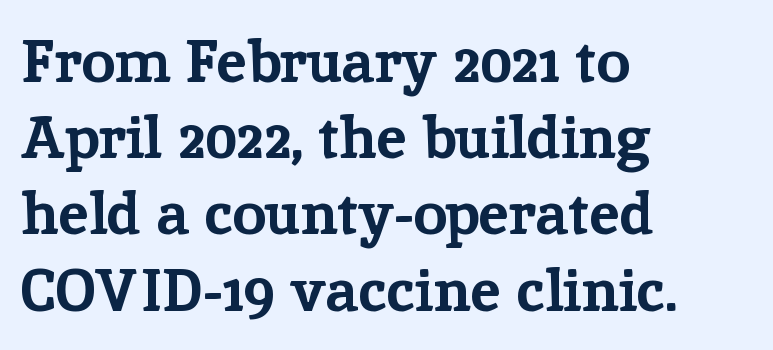
The image shows 60 px bold serif type, upright; set left-aligned, normal line spacing (1.27x), normal letter spacing, not underlined; low stroke contrast and a medium x-height.
